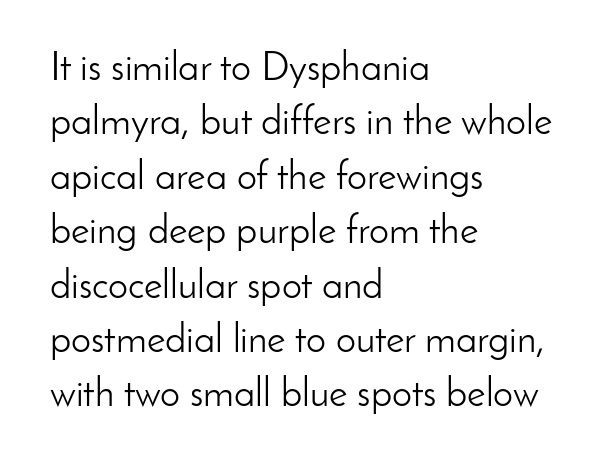
The image shows 40 px light sans-serif type, upright; set left-aligned, normal line spacing (1.36x), normal letter spacing, not underlined; low stroke contrast and a small x-height.
